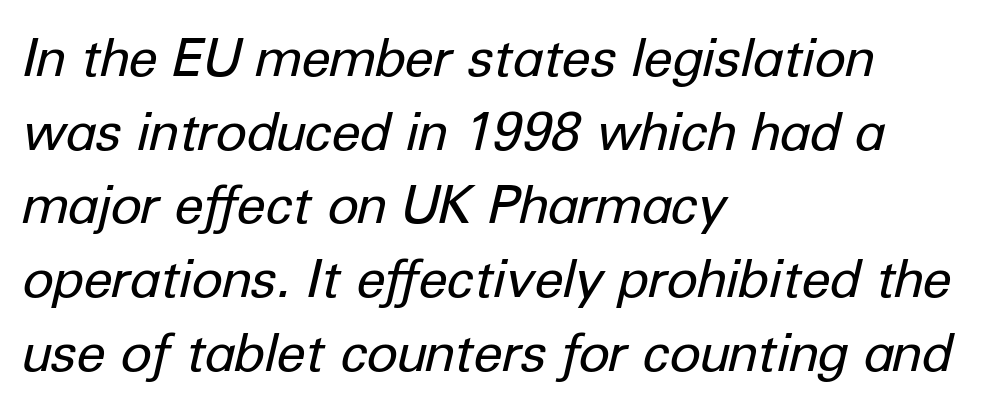
Q: Is the text bold? A: No.
Q: Is the text italic (slanted)? A: Yes, it leans right by about 12 degrees.
Q: Is the text underlined? A: No.
Q: How is the paragraph aligned? A: Left-aligned.
Q: Is the spacing between letters normal or unusually wide? A: Normal.
Q: Is the spacing between lines tight, normal or loose? A: Normal.
Q: Width (condensed, normal, or wide)? A: Normal.
Q: Stroke contrast? A: Low.
Q: x-height? A: Medium.
Q: Monospaced? A: No.
